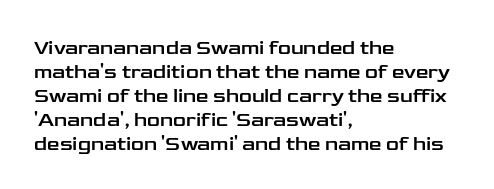
Q: Is the text italic (slanted)? A: No, it is upright.
Q: Is the text underlined? A: No.
Q: How is the paragraph aligned? A: Left-aligned.
Q: Is the spacing between letters normal or unusually wide? A: Normal.
